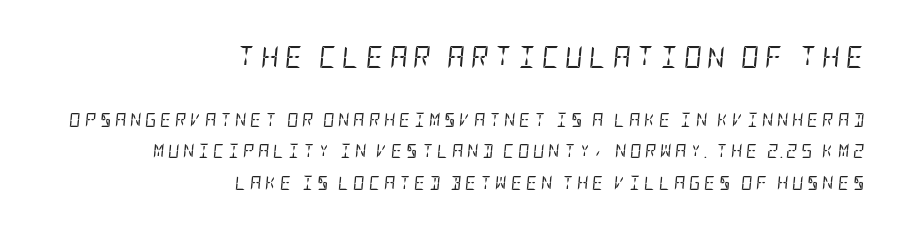
Caption: upper text group enlarged, lower text group reduced. Which margin do the lines hug? The right one — the left edge is uneven. No heavy texture on the line: the type isn't bold. Quick note: underline off. Characters are canted at an angle relative to the baseline's perpendicular.
